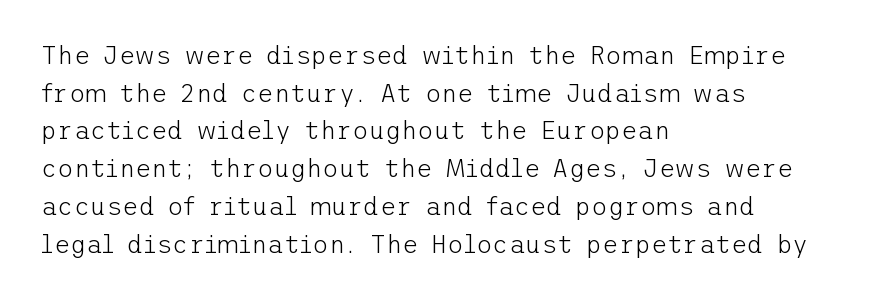
The face used here is rendered with its standard letterfit. Just letters on the line, the space beneath them empty. Caption: face not bold, strokes unweighted. Line spacing here is normal.
